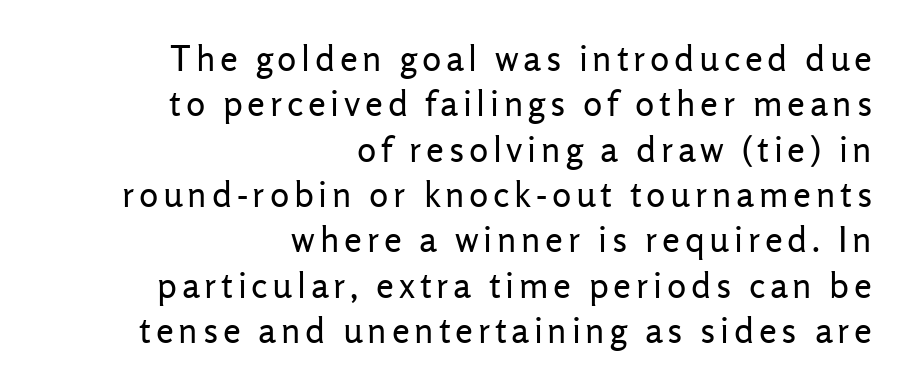
The image shows 36 px regular-weight sans-serif type, upright; set right-aligned, normal line spacing (1.26x), not underlined; low stroke contrast and a medium x-height.
